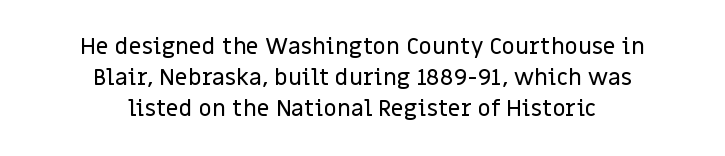
{"italic": "no", "underline": "no", "align": "center", "line_spacing": "normal", "line_spacing_ratio": 1.35, "letter_spacing": "normal", "letter_spacing_em": 0.0, "glyph_px": 23}
